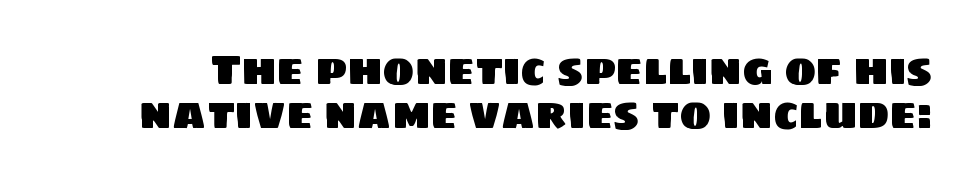
The image shows 43 px sans-serif type; set tight line spacing (1.02x), normal letter spacing, not underlined; low stroke contrast and a large x-height.
